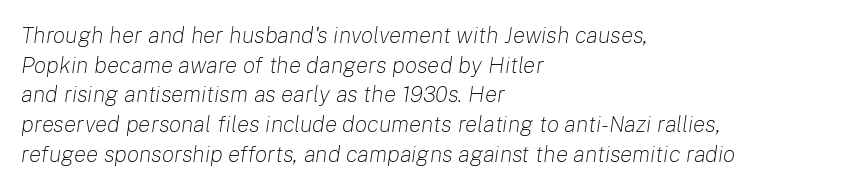
The image shows 23 px text type, italic (leaning right); set left-aligned, normal line spacing (1.29x), normal letter spacing, not underlined.
